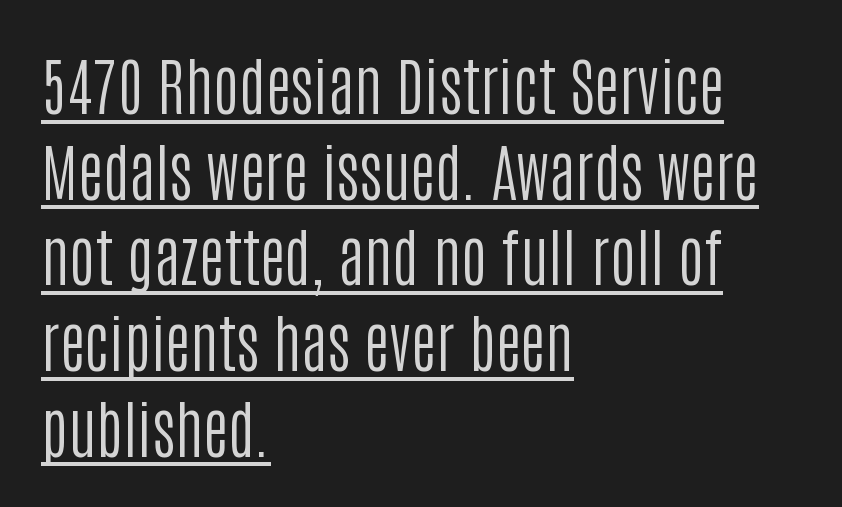
The image shows 63 px regular-weight, condensed sans-serif type, upright; set left-aligned, normal line spacing (1.36x), normal letter spacing, underlined; low stroke contrast and a large x-height.
